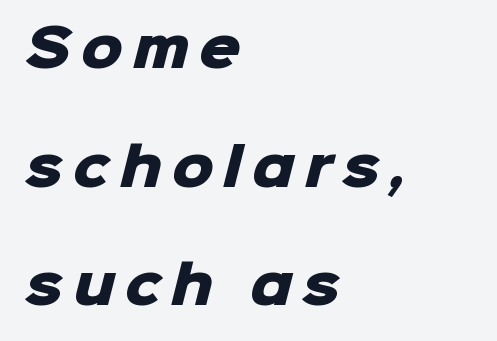
{"serif": "no", "bold": "yes", "weight": "heavy", "width": "normal", "stroke_contrast": "low", "x_height": "medium", "monospaced": "no", "underline": "no", "align": "left", "line_spacing": "loose", "line_spacing_ratio": 2.28, "glyph_px": 52}
